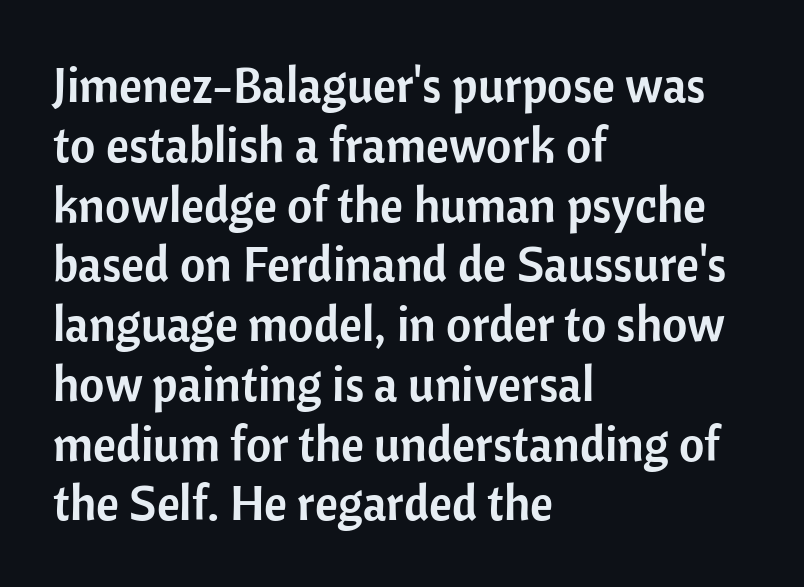
The image shows 49 px sans-serif type, upright; set left-aligned, line spacing 1.22x, normal letter spacing, not underlined; low stroke contrast and a medium x-height.
